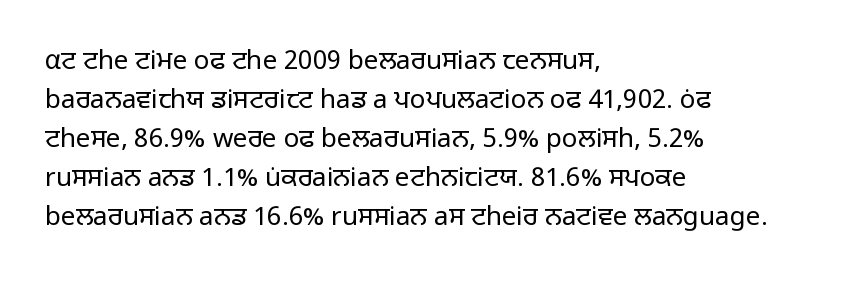
The image shows 26 px text type, upright; set left-aligned, normal line spacing (1.5x), normal letter spacing, not underlined.
